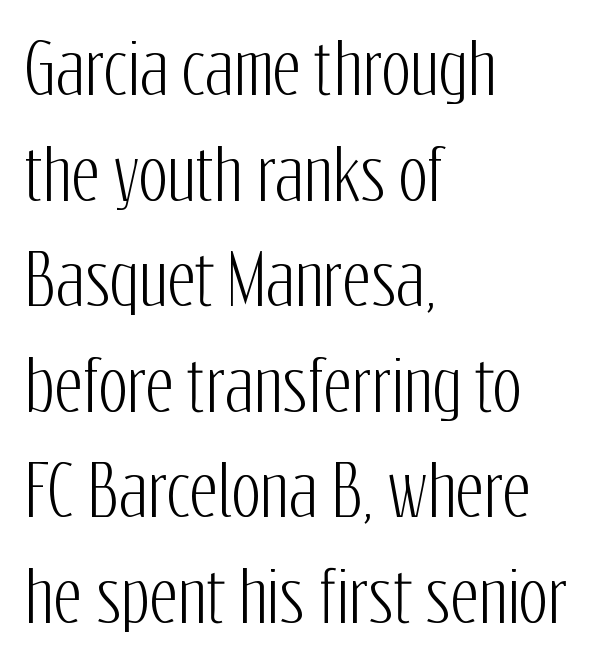
Which margin do the lines hug? The left one — the right edge is uneven. The characters display no serif detailing; their extremities are plain. Varying glyph widths throughout — classic text-font behaviour. How would I describe the line gaps? Plain and ordinary. Each word holds together tightly as a unit, with standard inter-letter gaps. The glyphs are unaccompanied by any horizontal stroke below them.
